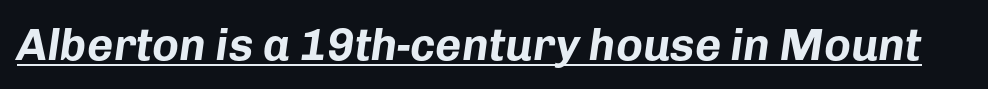
Strokes here are thick enough to call this a true bold. Yep, that's italic — everything's leaning. Here the designer chose a conventional face with non-uniform glyph widths. Does extra space separate the letters? No, they use regular spacing.
